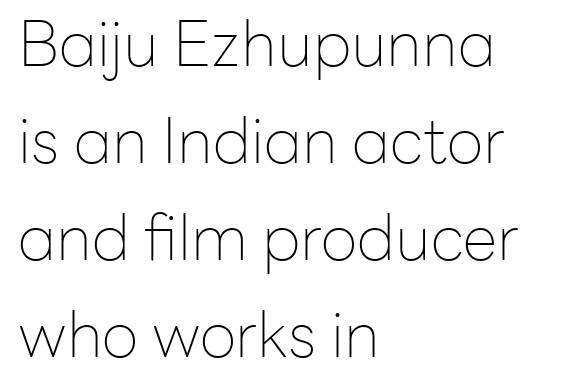
{"serif": "no", "italic": "no", "bold": "no", "weight": "thin", "width": "normal", "stroke_contrast": "low", "x_height": "medium", "monospaced": "no", "underline": "no", "align": "left", "line_spacing": "normal", "line_spacing_ratio": 1.54, "letter_spacing": "normal", "letter_spacing_em": 0.0, "glyph_px": 63}
